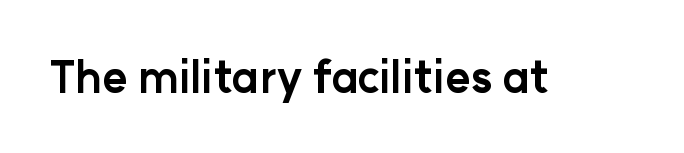
Q: Is the text bold? A: Yes.
Q: Is the text italic (slanted)? A: No, it is upright.
Q: Is the typeface a serif or a sans-serif typeface? A: Sans-serif.
Q: Is the text underlined? A: No.
Q: Is the spacing between letters normal or unusually wide? A: Normal.
Q: Width (condensed, normal, or wide)? A: Normal.
Q: Stroke contrast? A: Low.
Q: x-height? A: Medium.
Q: Monospaced? A: No.
